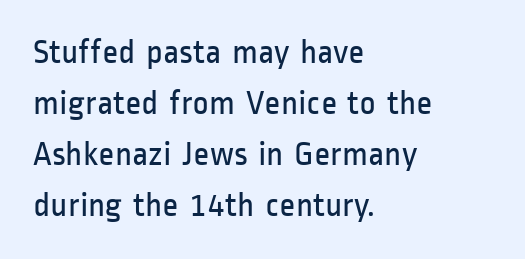
The rendering uses natural spacing where letterforms have individual widths. Glyph-to-glyph distance matches everyday printed text. The typeface has the unassuming heft of standard copy or less. No feet cap the strokes, marking this as sans-serif type.
